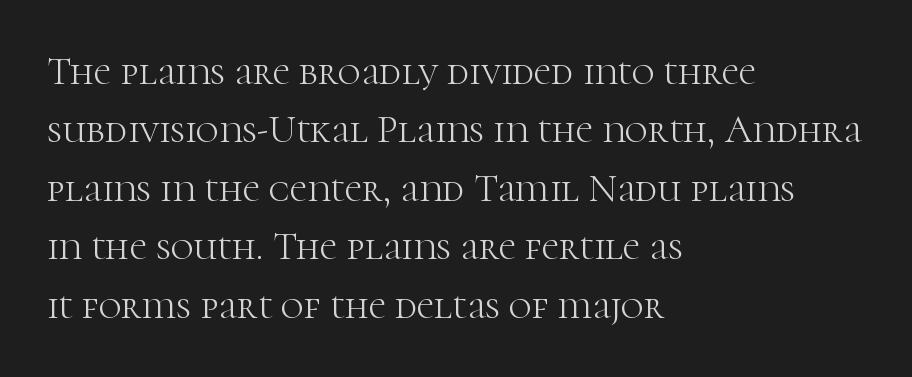
{"serif": "yes", "italic": "no", "bold": "no", "weight": "light", "width": "normal", "stroke_contrast": "high", "x_height": "medium", "monospaced": "no", "underline": "no", "align": "left", "line_spacing": "normal", "line_spacing_ratio": 1.5, "letter_spacing": "normal", "letter_spacing_em": 0.0, "glyph_px": 39}
